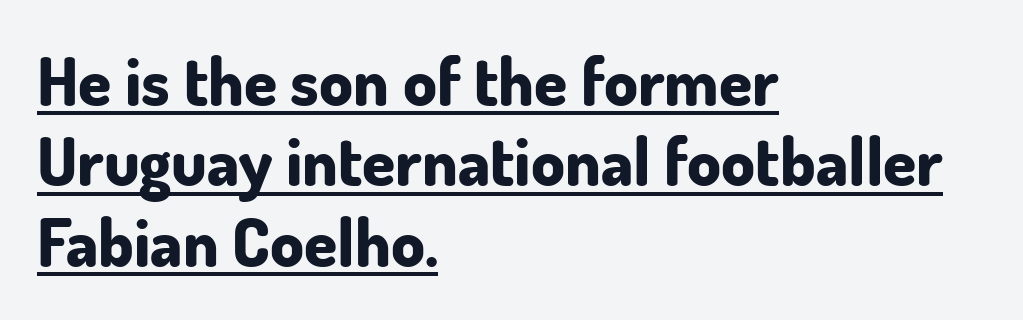
Q: Is the text bold? A: Yes.
Q: Is the text italic (slanted)? A: No, it is upright.
Q: Is the typeface a serif or a sans-serif typeface? A: Sans-serif.
Q: Is the text underlined? A: Yes.
Q: How is the paragraph aligned? A: Left-aligned.
Q: Is the spacing between letters normal or unusually wide? A: Normal.
Q: Width (condensed, normal, or wide)? A: Normal.
Q: Stroke contrast? A: Low.
Q: x-height? A: Small.
Q: Monospaced? A: No.
